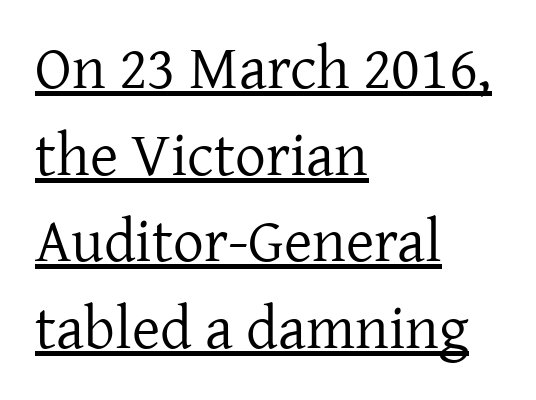
{"serif": "yes", "italic": "no", "bold": "no", "weight": "regular", "width": "normal", "stroke_contrast": "low", "x_height": "medium", "monospaced": "no", "underline": "yes", "align": "left", "line_spacing": "normal", "line_spacing_ratio": 1.42, "letter_spacing": "normal", "letter_spacing_em": 0.0, "glyph_px": 61}
